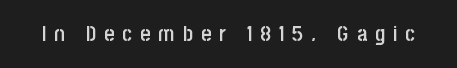
The image shows 22 px text type, upright; set unusually wide letter spacing (+0.36 em), not underlined.
